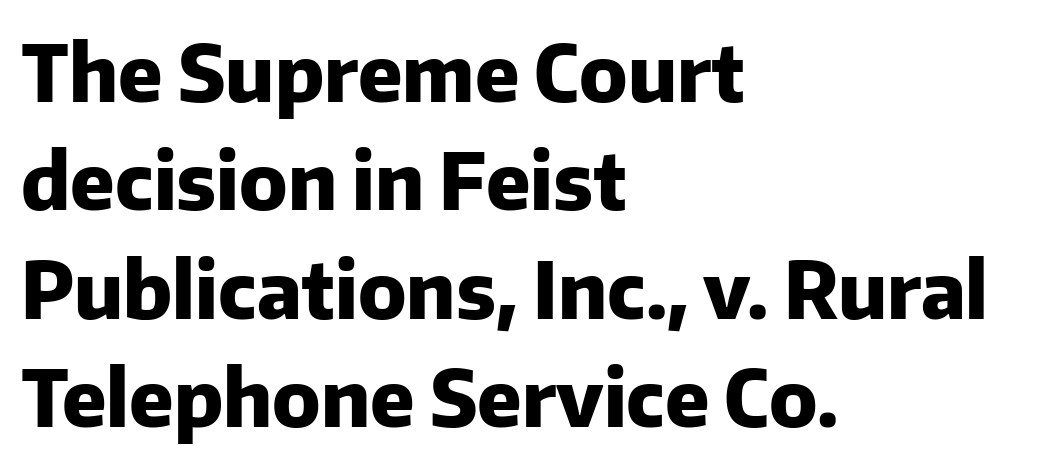
The image shows 78 px heavy sans-serif type, upright; set left-aligned, normal line spacing (1.39x), normal letter spacing, not underlined; low stroke contrast and a medium x-height.
